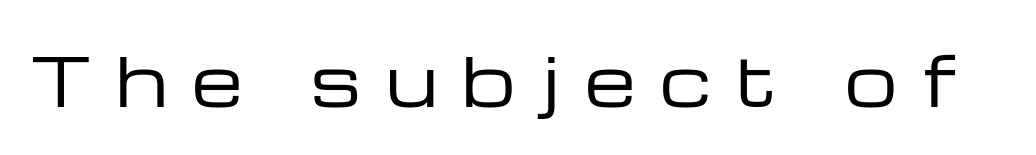
The image shows 66 px regular-weight, wide sans-serif type, upright; set unusually wide letter spacing (+0.37 em), not underlined; low stroke contrast and a medium x-height.
